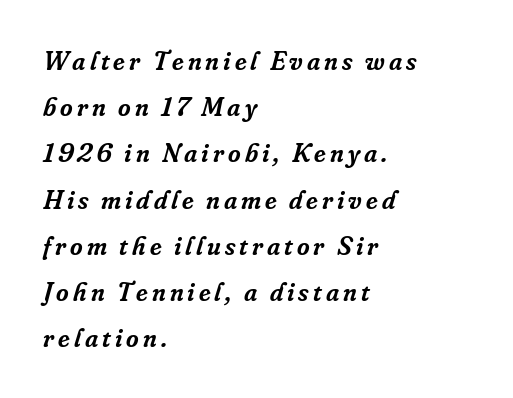
Weight check: semibold — heavier than regular, not quite bold. Rule under the text: the space is simply empty. All the whitespace from short lines collects on the right. The typography opts for an oblique posture over an upright one.
